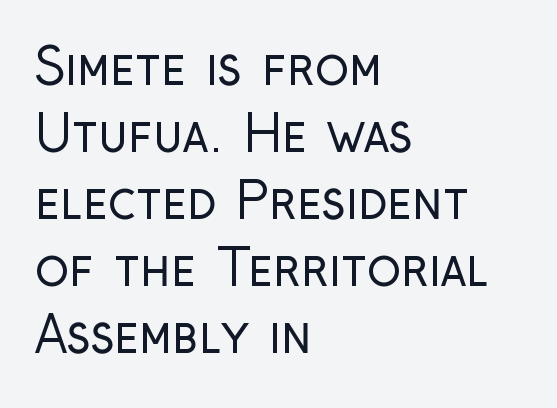
{"serif": "no", "italic": "no", "bold": "no", "weight": "regular", "width": "condensed", "stroke_contrast": "low", "x_height": "medium", "monospaced": "no", "underline": "no", "align": "left", "line_spacing": "normal", "line_spacing_ratio": 1.34, "letter_spacing": "normal", "letter_spacing_em": 0.0, "glyph_px": 50}
